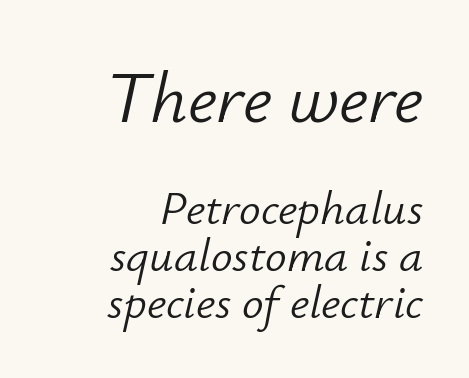
Q: Is the text bold? A: No.
Q: Is the text italic (slanted)? A: Yes, it leans right by about 12 degrees.
Q: Is the text underlined? A: No.
Q: How is the paragraph aligned? A: Right-aligned.
Q: Is the spacing between letters normal or unusually wide? A: Normal.
Q: Is the spacing between lines tight, normal or loose? A: Tight.
Q: Which block of text is set in a larger size, the first (top) or the second (bottom)? A: The first (top) one.
Q: Width (condensed, normal, or wide)? A: Normal.
Q: Stroke contrast? A: Low.
Q: x-height? A: Small.
Q: Monospaced? A: No.
